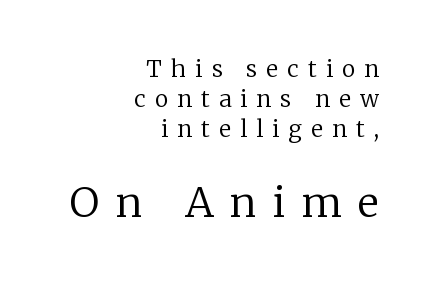
The area under the type is left untouched. What kind of face is this? One with serifs. Character widths vary here, with narrow letters taking less room than wide ones. These two chunks differ in scale, with the bottom chunk taking the larger measure.
